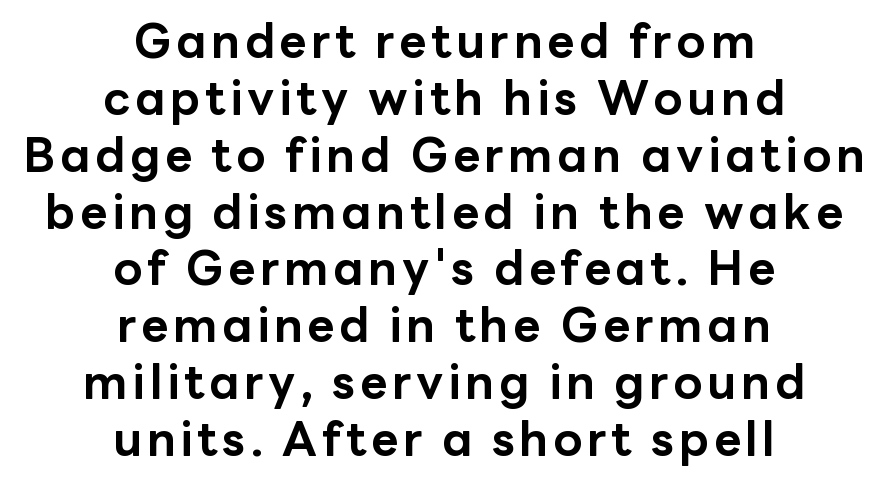
Q: Is the text bold? A: Yes.
Q: Is the text italic (slanted)? A: No, it is upright.
Q: Is the typeface a serif or a sans-serif typeface? A: Sans-serif.
Q: Is the text underlined? A: No.
Q: How is the paragraph aligned? A: Centered.
Q: Width (condensed, normal, or wide)? A: Normal.
Q: Stroke contrast? A: Low.
Q: x-height? A: Medium.
Q: Monospaced? A: No.
